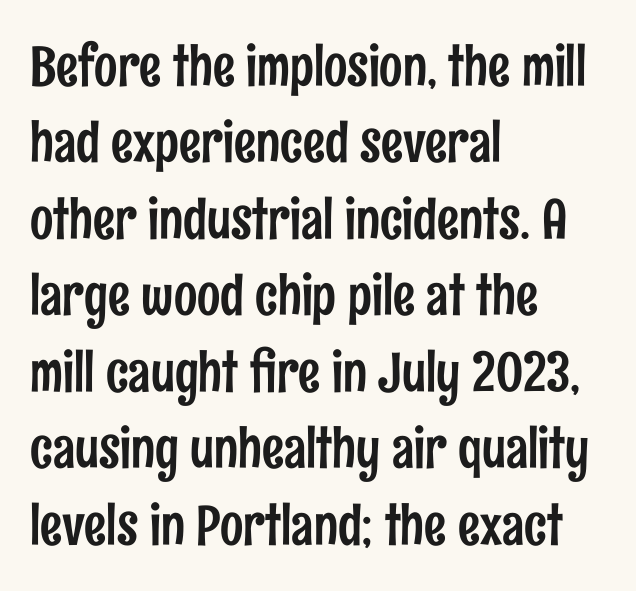
The image shows 55 px condensed sans-serif type, upright; set left-aligned, normal line spacing (1.39x), normal letter spacing, not underlined; low stroke contrast and a medium x-height.
